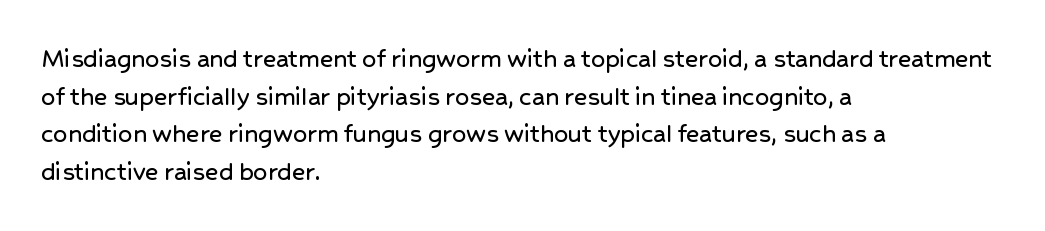
Q: Is the text italic (slanted)? A: No, it is upright.
Q: Is the typeface a serif or a sans-serif typeface? A: Sans-serif.
Q: Is the text underlined? A: No.
Q: How is the paragraph aligned? A: Left-aligned.
Q: Is the spacing between letters normal or unusually wide? A: Normal.
Q: Is the spacing between lines tight, normal or loose? A: Normal.
Q: Width (condensed, normal, or wide)? A: Normal.
Q: Stroke contrast? A: Low.
Q: x-height? A: Medium.
Q: Monospaced? A: No.
